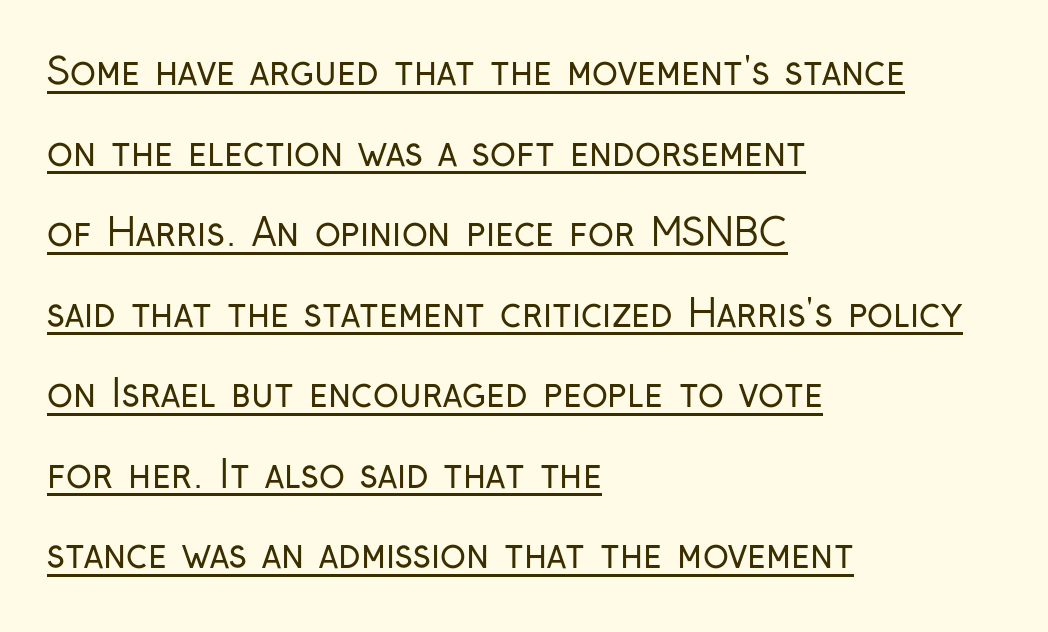
Q: Is the text bold? A: No.
Q: Is the text italic (slanted)? A: No, it is upright.
Q: Is the typeface a serif or a sans-serif typeface? A: Sans-serif.
Q: Is the text underlined? A: Yes.
Q: How is the paragraph aligned? A: Left-aligned.
Q: Is the spacing between letters normal or unusually wide? A: Normal.
Q: Is the spacing between lines tight, normal or loose? A: Loose.
Q: Width (condensed, normal, or wide)? A: Condensed.
Q: Stroke contrast? A: Low.
Q: x-height? A: Medium.
Q: Monospaced? A: No.
